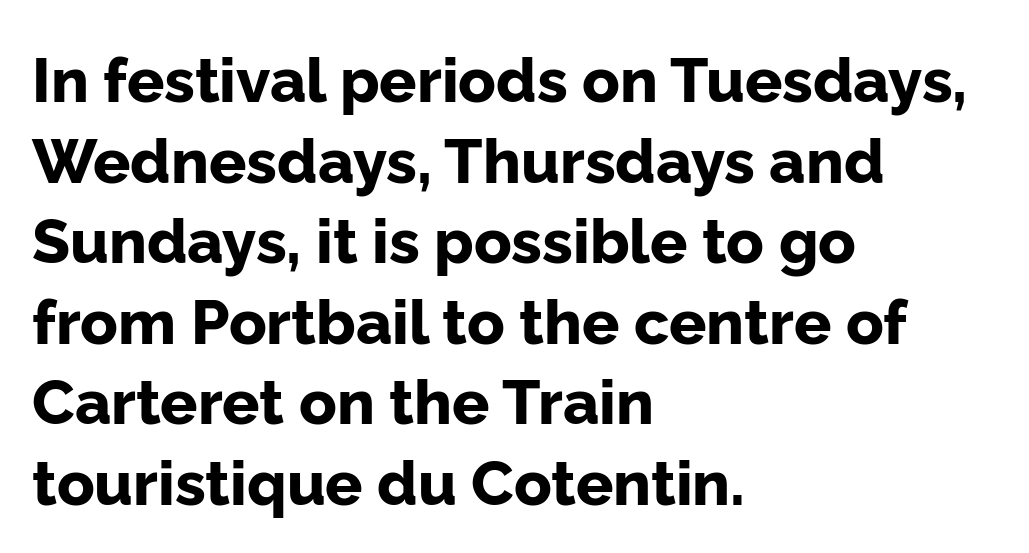
{"serif": "no", "italic": "no", "bold": "yes", "weight": "bold", "width": "normal", "stroke_contrast": "low", "x_height": "medium", "monospaced": "no", "underline": "no", "align": "left", "line_spacing": "normal", "line_spacing_ratio": 1.3, "letter_spacing": "normal", "letter_spacing_em": 0.0, "glyph_px": 62}
